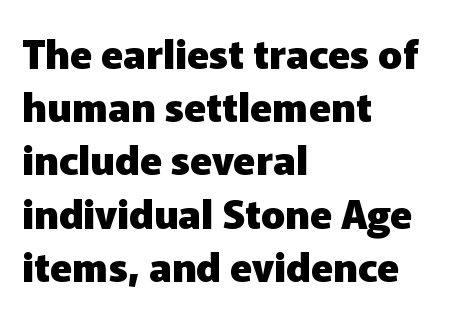
The image shows 40 px heavy sans-serif type, upright; set left-aligned, normal line spacing (1.33x), normal letter spacing, not underlined; low stroke contrast and a medium x-height.
